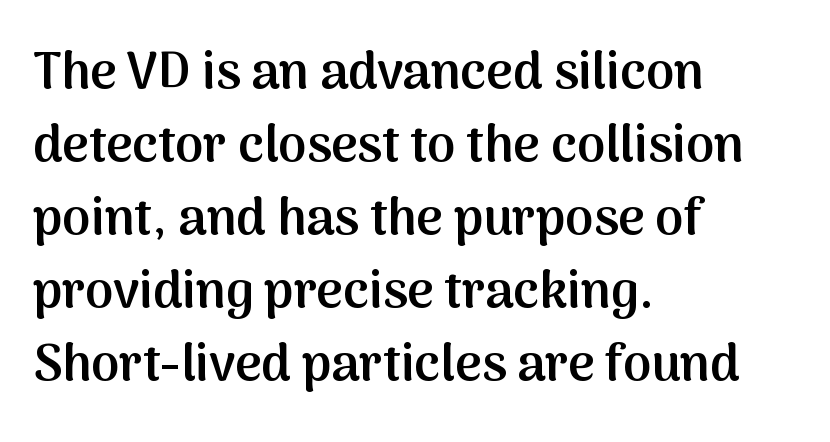
Notice how the passage keeps a crisp vertical edge on the left only. Is this a fixed-width face? No — the glyphs have proportional, varying widths. Glyph-to-glyph distance matches everyday printed text. Descenders are the only things crossing below the line. The lettering stays uniformly vertical, giving the passage a roman look. Is the type bold? Partly — it's a semibold, heavier than regular but not fully bold.
